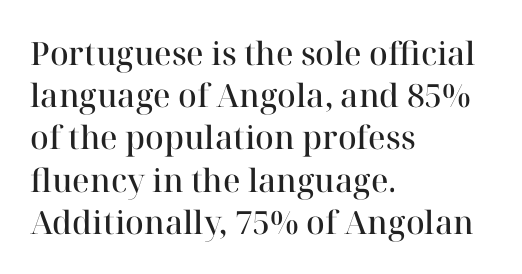
The paragraph shown leans on its left margin. Caption: standard tracking, unaltered. The passage shown is typed in a proportional face where columns would drift. A bare baseline throughout the passage. These words are printed semibold, heavier than regular yet not bold.
